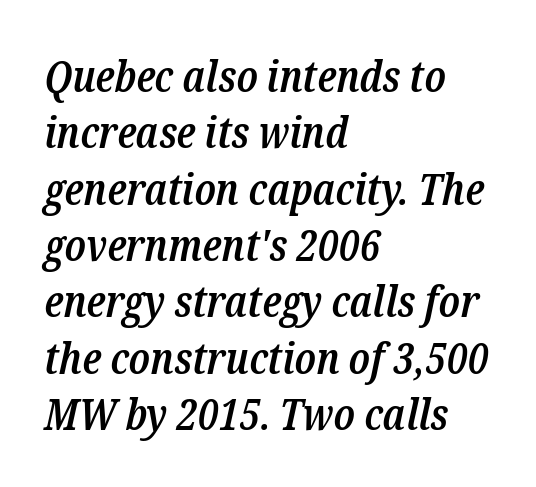
The image shows 44 px semibold, condensed serif type, italic (leaning right); set left-aligned, normal line spacing (1.28x), normal letter spacing, not underlined; low stroke contrast and a medium x-height.
